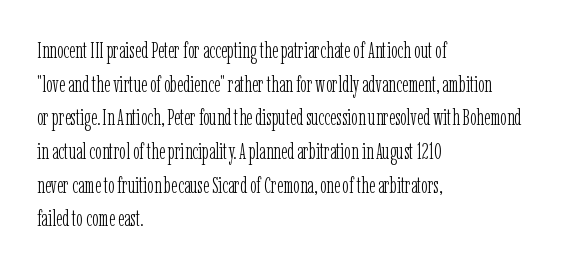
The image shows 22 px text type, upright; set left-aligned, normal line spacing (1.53x), normal letter spacing, not underlined.
